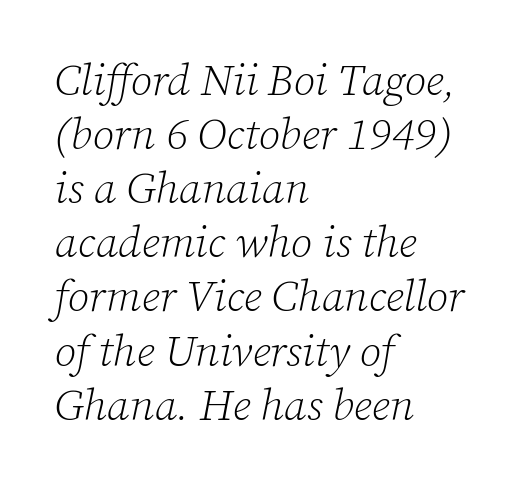
The image shows 44 px light serif type, italic (leaning right); set left-aligned, line spacing 1.23x, normal letter spacing, not underlined; low stroke contrast and a medium x-height.
